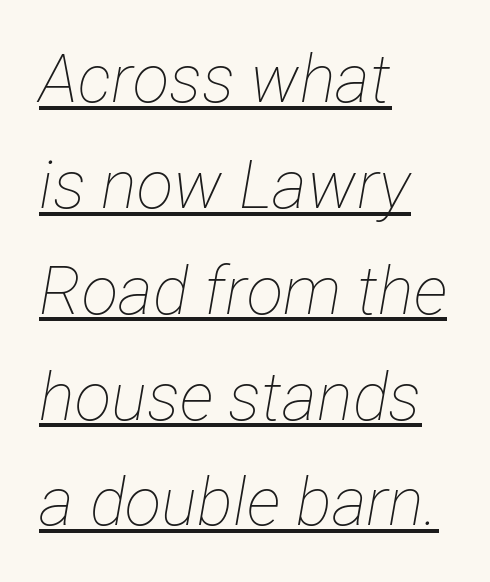
Proportional: the letters do not fall into vertical columns. The lettering is marked with a stroke running underneath it. The setting favours the left margin, as ordinary paragraphs usually do. Heaviness? Minimal to ordinary, like unemphasized prose. Horizontal bands of white between lines are of average thickness. Students, note that the glyphs here touch the page at normal intervals.
